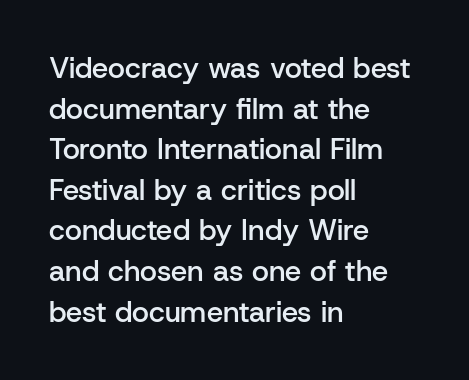
The image shows 29 px semibold sans-serif type, upright; set left-aligned, normal line spacing (1.4x), normal letter spacing, not underlined; low stroke contrast and a medium x-height.
